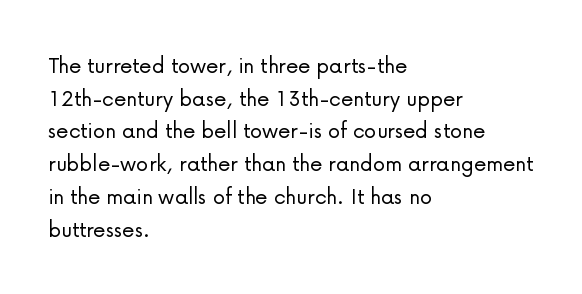
{"italic": "no", "bold": "no", "underline": "no", "align": "left", "line_spacing": "normal", "line_spacing_ratio": 1.31, "letter_spacing": "normal", "letter_spacing_em": 0.0, "glyph_px": 25}
